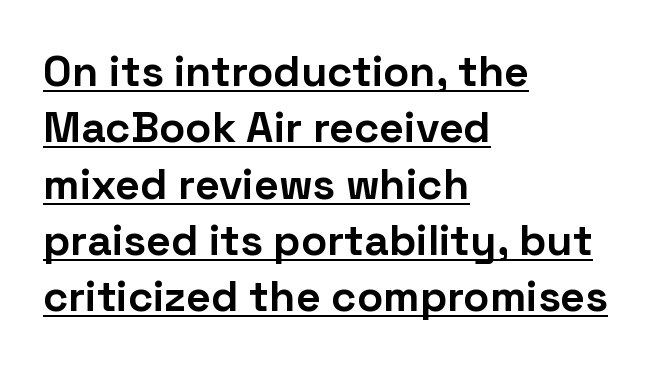
{"serif": "no", "italic": "no", "bold": "yes", "weight": "bold", "width": "normal", "stroke_contrast": "low", "x_height": "medium", "monospaced": "no", "underline": "yes", "align": "left", "line_spacing": "normal", "line_spacing_ratio": 1.31, "letter_spacing": "normal", "letter_spacing_em": 0.0, "glyph_px": 43}
